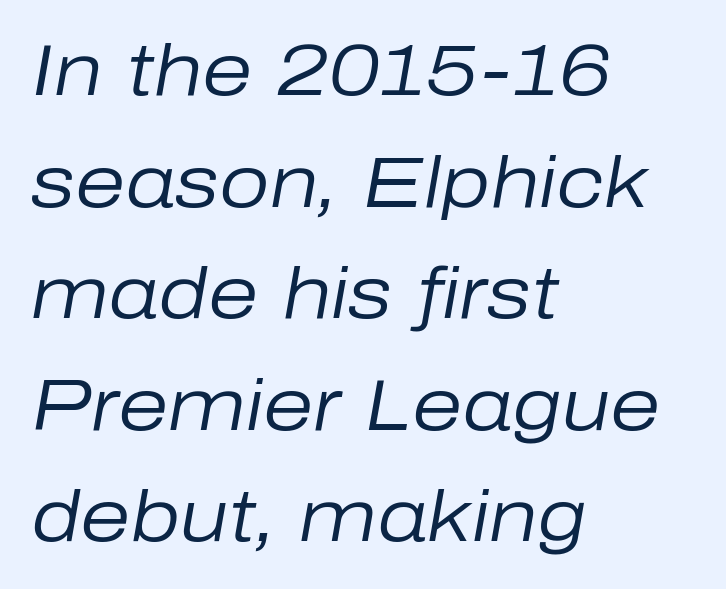
Does the copy run flush right? No — it runs flush left. Line spacing here is normal. The letters advance in unequal steps, a hallmark of proportional type. Would a proofreader flag this as italicized? Yes.
